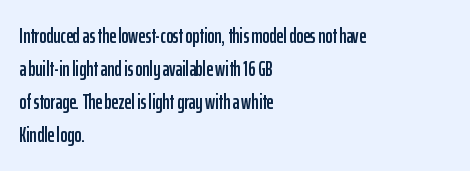
Q: Is the text italic (slanted)? A: No, it is upright.
Q: Is the text underlined? A: No.
Q: How is the paragraph aligned? A: Left-aligned.
Q: Is the spacing between letters normal or unusually wide? A: Normal.
Q: Is the spacing between lines tight, normal or loose? A: Normal.
